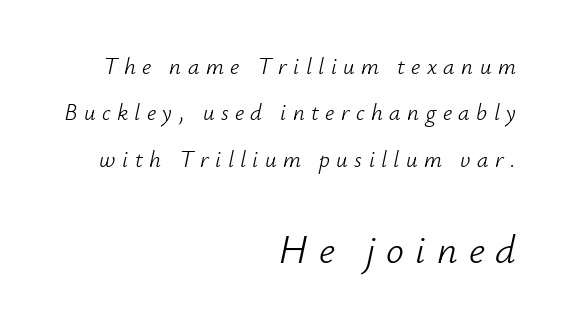
The image shows 40 px light type, italic (leaning right); set right-aligned, loose line spacing (2.02x), unusually wide letter spacing (+0.28 em), not underlined; the second (bottom) block is 1.74x larger; low stroke contrast and a small x-height.
